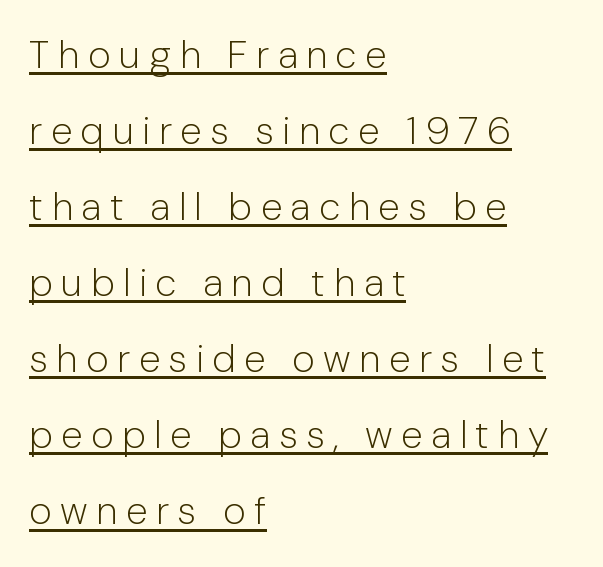
The passage shown is typed in a proportional face where columns would drift. Emphasis is given by a line drawn under the lettering. The letters carry no serifs — their stems end cleanly without finishing strokes. The leading is generous, giving the passage an open texture. In terms of letterspacing, this is a distinctly airy, spread setting.
